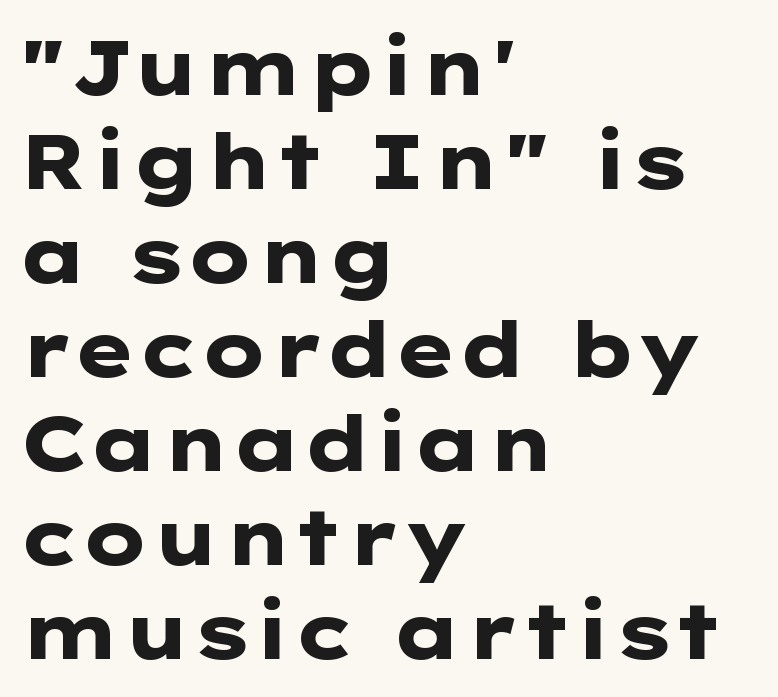
The image shows 77 px heavy, wide sans-serif type, upright; set left-aligned, line spacing 1.22x, normal letter spacing, not underlined; low stroke contrast and a medium x-height.
